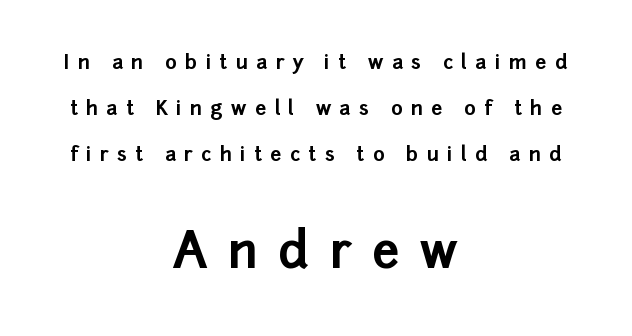
The image shows 49 px bold sans-serif type, upright; set centered, loose line spacing (2.3x), unusually wide letter spacing (+0.41 em), not underlined; the second (bottom) block is 2.45x larger; low stroke contrast and a medium x-height.
